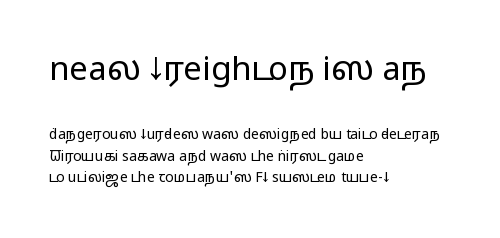
{"serif": "no", "italic": "no", "bold": "no", "weight": "regular", "width": "wide", "stroke_contrast": "low", "x_height": "medium", "monospaced": "no", "underline": "no", "align": "left", "line_spacing": "normal", "line_spacing_ratio": 1.54, "letter_spacing": "normal", "letter_spacing_em": 0.0, "larger_block": "first", "size_ratio": 2.36, "glyph_px": 33}
